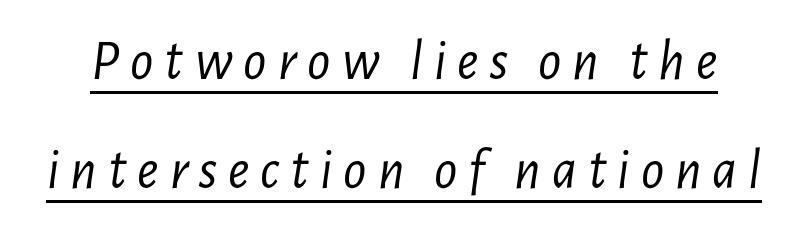
Q: Is the text bold? A: No.
Q: Is the text italic (slanted)? A: Yes, it leans right by about 7 degrees.
Q: Is the text underlined? A: Yes.
Q: Is the spacing between lines tight, normal or loose? A: Loose.
Q: Width (condensed, normal, or wide)? A: Condensed.
Q: Stroke contrast? A: Low.
Q: x-height? A: Medium.
Q: Monospaced? A: No.
